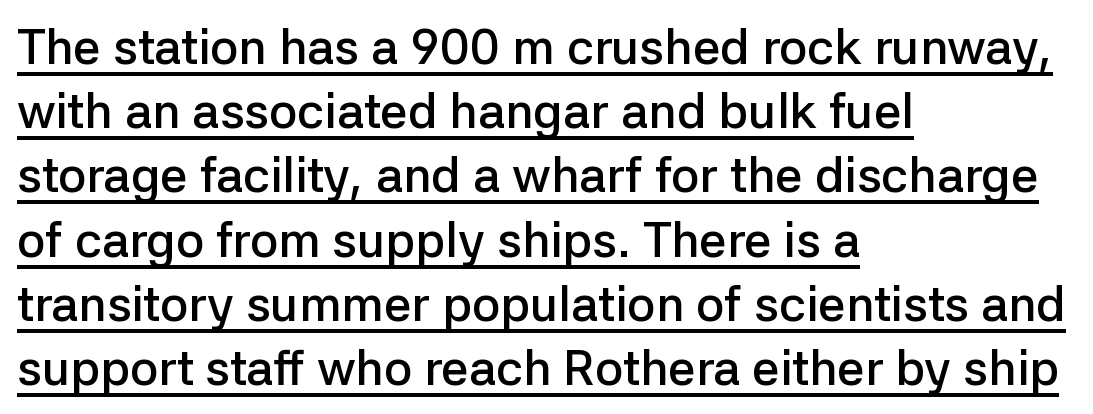
Q: Is the text bold? A: Semi-bold.
Q: Is the text italic (slanted)? A: No, it is upright.
Q: Is the typeface a serif or a sans-serif typeface? A: Sans-serif.
Q: Is the text underlined? A: Yes.
Q: How is the paragraph aligned? A: Left-aligned.
Q: Is the spacing between letters normal or unusually wide? A: Normal.
Q: Is the spacing between lines tight, normal or loose? A: Normal.
Q: Width (condensed, normal, or wide)? A: Normal.
Q: Stroke contrast? A: Low.
Q: x-height? A: Medium.
Q: Monospaced? A: No.
